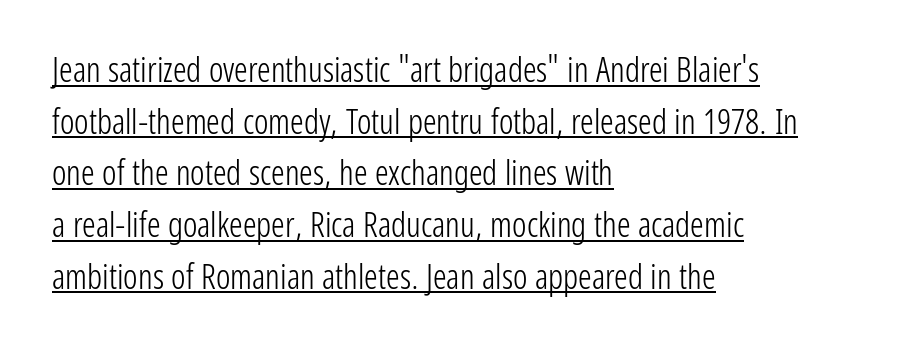
The image shows 34 px light, condensed sans-serif type, upright; set left-aligned, normal line spacing (1.52x), normal letter spacing, underlined; low stroke contrast and a medium x-height.
